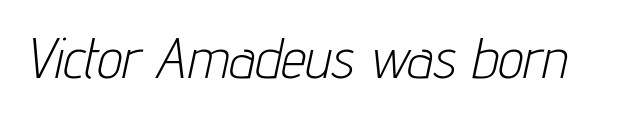
Q: Is the text bold? A: No.
Q: Is the text italic (slanted)? A: Yes, it leans right by about 12 degrees.
Q: Is the text underlined? A: No.
Q: Is the spacing between letters normal or unusually wide? A: Normal.
Q: Width (condensed, normal, or wide)? A: Condensed.
Q: Stroke contrast? A: Low.
Q: x-height? A: Medium.
Q: Monospaced? A: No.
